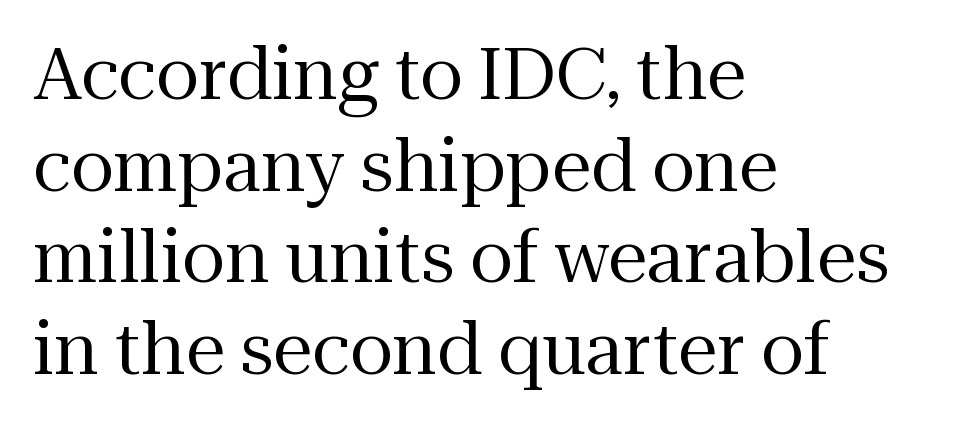
The image shows 71 px regular-weight serif type, upright; set left-aligned, normal line spacing (1.29x), normal letter spacing, not underlined; medium stroke contrast and a medium x-height.
